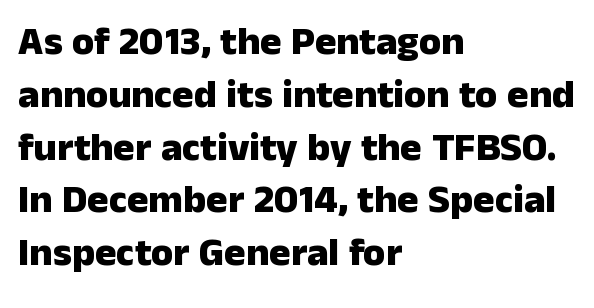
{"serif": "no", "italic": "no", "bold": "yes", "weight": "heavy", "width": "normal", "stroke_contrast": "low", "x_height": "medium", "monospaced": "no", "underline": "no", "align": "left", "line_spacing": "normal", "line_spacing_ratio": 1.32, "letter_spacing": "normal", "letter_spacing_em": 0.0, "glyph_px": 40}
